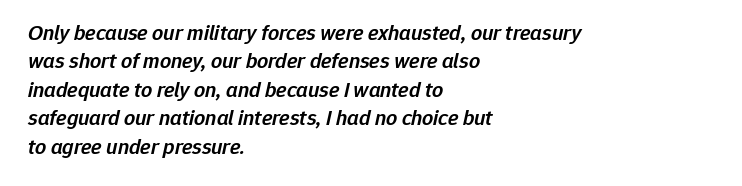
The image shows 22 px text type, italic (leaning right); set left-aligned, normal line spacing (1.29x), normal letter spacing, not underlined.
